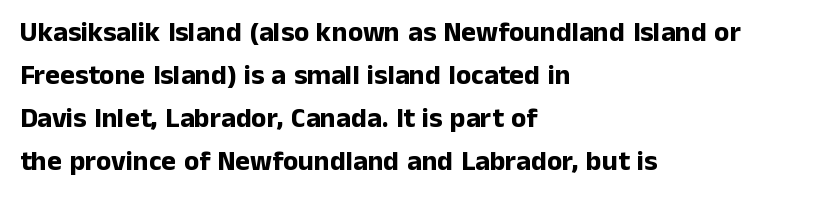
The image shows 28 px bold sans-serif type, upright; set left-aligned, normal line spacing (1.54x), normal letter spacing, not underlined; low stroke contrast and a medium x-height.
